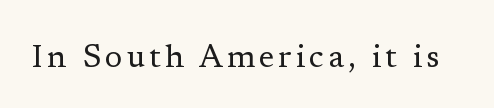
The image shows 32 px regular-weight serif type, upright; set not underlined; low stroke contrast and a medium x-height.
